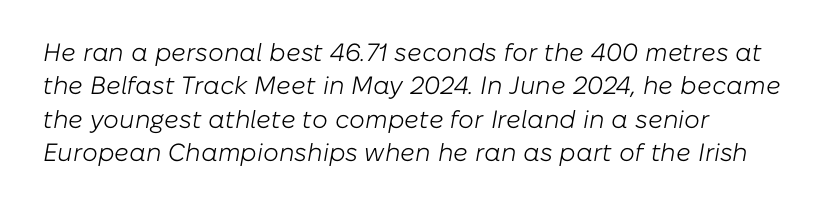
Q: Is the text bold? A: No.
Q: Is the text italic (slanted)? A: Yes, it leans right by about 10 degrees.
Q: Is the text underlined? A: No.
Q: How is the paragraph aligned? A: Left-aligned.
Q: Is the spacing between letters normal or unusually wide? A: Normal.
Q: Is the spacing between lines tight, normal or loose? A: Normal.
